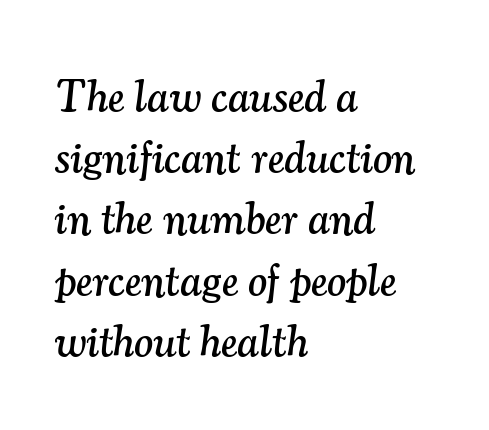
The image shows 45 px serif type, italic (leaning right); set left-aligned, normal line spacing (1.36x), normal letter spacing, not underlined; medium stroke contrast and a small x-height.
